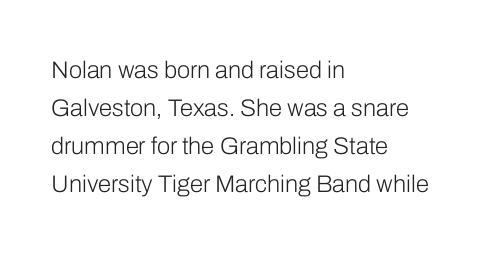
Q: Is the text bold? A: No.
Q: Is the text italic (slanted)? A: No, it is upright.
Q: Is the text underlined? A: No.
Q: How is the paragraph aligned? A: Left-aligned.
Q: Is the spacing between letters normal or unusually wide? A: Normal.
Q: Is the spacing between lines tight, normal or loose? A: Normal.
